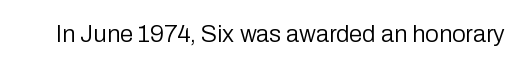
Q: Is the text bold? A: No.
Q: Is the text italic (slanted)? A: No, it is upright.
Q: Is the text underlined? A: No.
Q: Is the spacing between letters normal or unusually wide? A: Normal.
